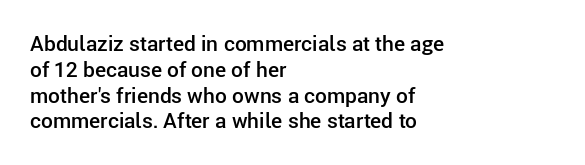
Q: Is the text bold? A: Semi-bold.
Q: Is the text italic (slanted)? A: No, it is upright.
Q: Is the text underlined? A: No.
Q: How is the paragraph aligned? A: Left-aligned.
Q: Is the spacing between letters normal or unusually wide? A: Normal.
